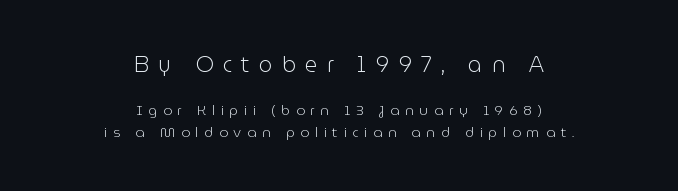
Compare the two chunks: the upper has the greater cap height. No heavy texture on the line: the type isn't bold. Descenders are the only things crossing below the line. It's the straight-up-and-down kind of type. These lines are centered, leaving both edges ragged. Someone cranked the tracking dial way up on this one.
